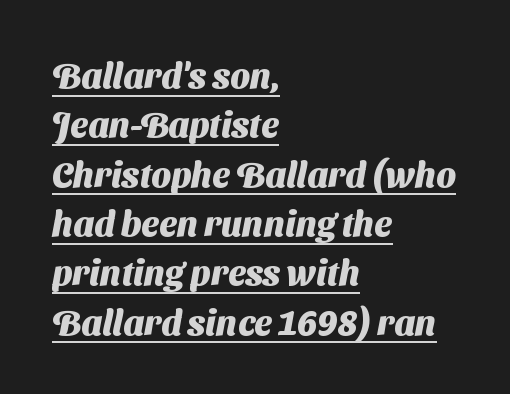
Q: Is the text bold? A: Yes.
Q: Is the typeface a serif or a sans-serif typeface? A: Sans-serif.
Q: Is the text underlined? A: Yes.
Q: How is the paragraph aligned? A: Left-aligned.
Q: Is the spacing between letters normal or unusually wide? A: Normal.
Q: Is the spacing between lines tight, normal or loose? A: Normal.
Q: Width (condensed, normal, or wide)? A: Normal.
Q: Stroke contrast? A: Medium.
Q: x-height? A: Medium.
Q: Monospaced? A: No.
